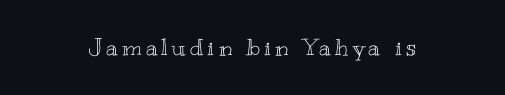
Line starts and ends both wander, symmetrically. The type sits square on the baseline with zero lean. The zone under the glyphs is completely vacant.
